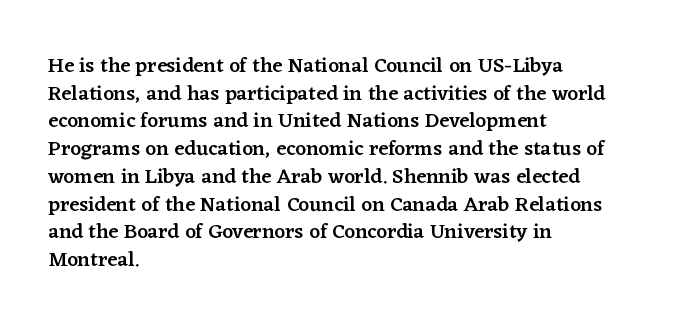
The image shows 21 px text type, upright; set left-aligned, normal line spacing (1.32x), normal letter spacing, not underlined.
